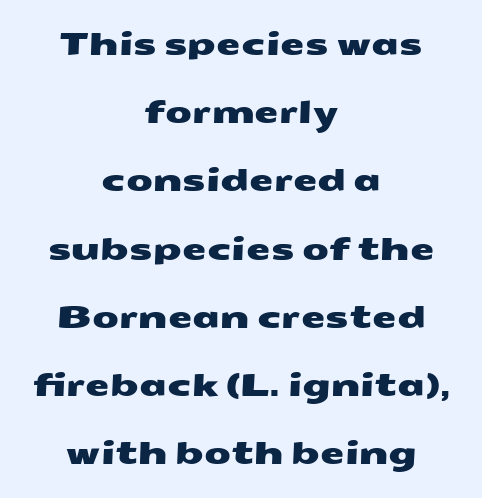
Here the designer chose a conventional face with non-uniform glyph widths. Students, observe: this is what heavily led, spacious text looks like. The typesetter chose a symmetrical, centered arrangement here. The passage shown has conventional tracking throughout.
